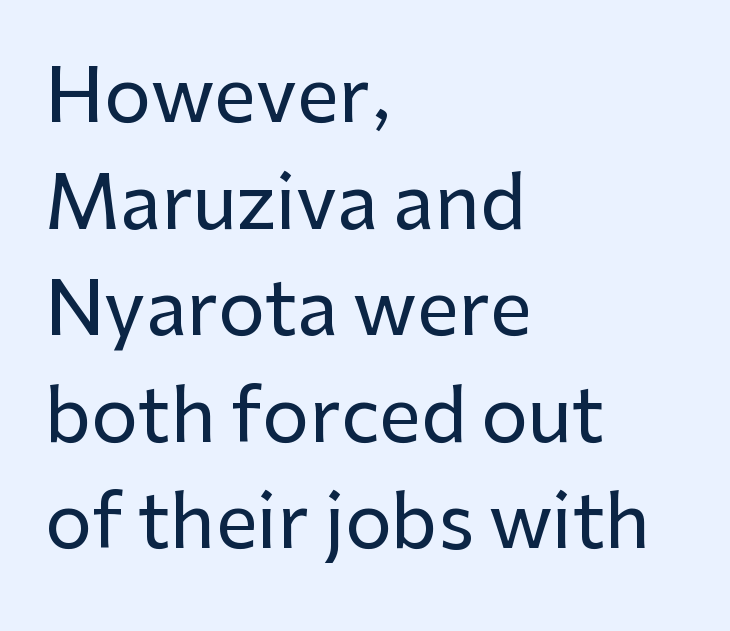
Q: Is the text italic (slanted)? A: No, it is upright.
Q: Is the typeface a serif or a sans-serif typeface? A: Sans-serif.
Q: Is the text underlined? A: No.
Q: How is the paragraph aligned? A: Left-aligned.
Q: Is the spacing between letters normal or unusually wide? A: Normal.
Q: Is the spacing between lines tight, normal or loose? A: Normal.
Q: Width (condensed, normal, or wide)? A: Normal.
Q: Stroke contrast? A: Low.
Q: x-height? A: Medium.
Q: Monospaced? A: No.
